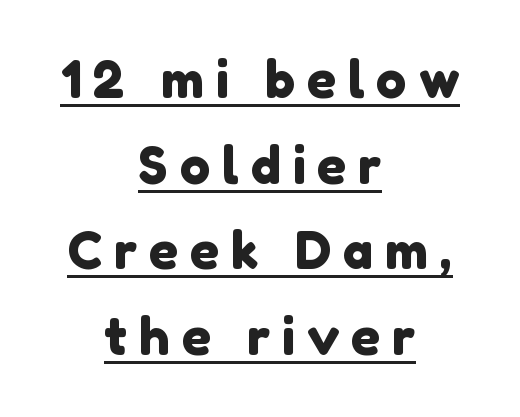
Q: Is the typeface a serif or a sans-serif typeface? A: Sans-serif.
Q: Is the text underlined? A: Yes.
Q: How is the paragraph aligned? A: Centered.
Q: Is the spacing between letters normal or unusually wide? A: Unusually wide.
Q: Is the spacing between lines tight, normal or loose? A: Normal.
Q: Width (condensed, normal, or wide)? A: Normal.
Q: Stroke contrast? A: Low.
Q: x-height? A: Medium.
Q: Monospaced? A: No.
